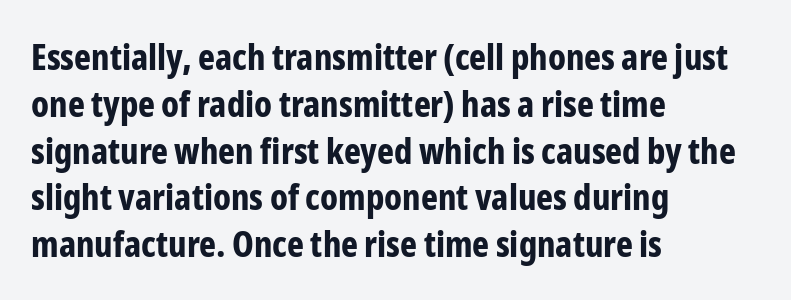
The image shows 36 px bold, condensed sans-serif type, upright; set left-aligned, normal line spacing (1.3x), normal letter spacing, not underlined; low stroke contrast and a medium x-height.
